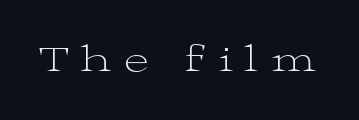
The image shows 37 px light, wide serif type, upright; set unusually wide letter spacing (+0.35 em), not underlined; medium stroke contrast and a medium x-height.
